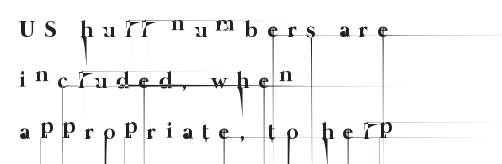
The image shows 23 px text type; set left-aligned, loose line spacing (2.21x), unusually wide letter spacing (+0.41 em), not underlined.
